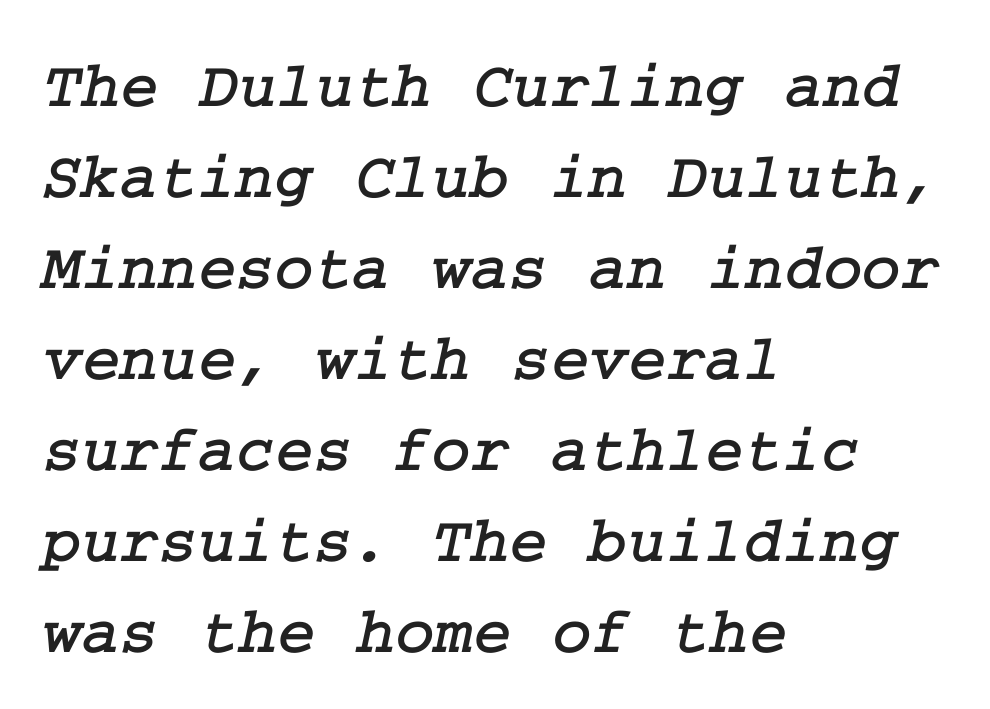
{"serif": "yes", "width": "normal", "stroke_contrast": "low", "x_height": "medium", "underline": "no", "align": "left", "line_spacing": "normal", "line_spacing_ratio": 1.38, "letter_spacing": "normal", "letter_spacing_em": 0.0, "glyph_px": 66}
